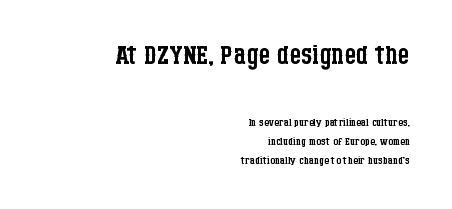
{"serif": "yes", "italic": "no", "bold": "no", "weight": "regular", "width": "condensed", "stroke_contrast": "low", "x_height": "large", "monospaced": "no", "underline": "no", "align": "right", "line_spacing_ratio": 1.24, "letter_spacing": "normal", "letter_spacing_em": 0.0, "larger_block": "first", "size_ratio": 2.47, "glyph_px": 37}
